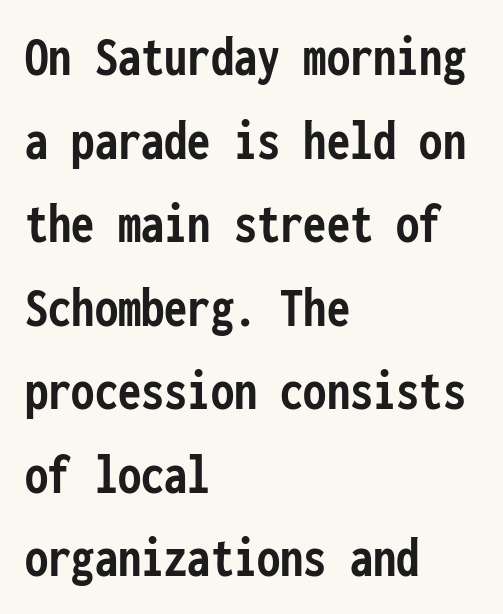
{"serif": "no", "italic": "no", "bold": "yes", "weight": "semibold", "width": "condensed", "stroke_contrast": "low", "x_height": "medium", "monospaced": "yes", "underline": "no", "align": "left", "line_spacing": "normal", "line_spacing_ratio": 1.44, "letter_spacing": "normal", "letter_spacing_em": 0.0, "glyph_px": 58}
